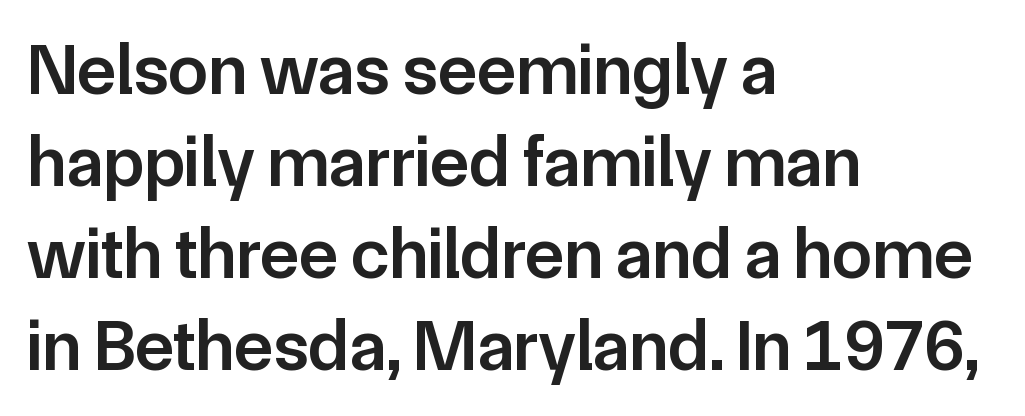
The image shows 72 px semibold sans-serif type, upright; set left-aligned, normal line spacing (1.28x), normal letter spacing, not underlined; low stroke contrast and a medium x-height.
